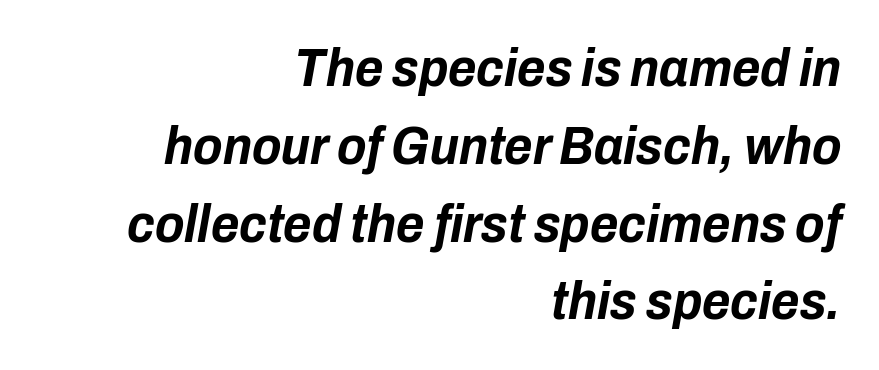
{"italic": "yes", "lean": "right", "slant_degrees": 10, "bold": "yes", "weight": "bold", "width": "condensed", "stroke_contrast": "low", "x_height": "medium", "monospaced": "no", "underline": "no", "align": "right", "line_spacing": "normal", "line_spacing_ratio": 1.44, "letter_spacing": "normal", "letter_spacing_em": 0.0, "glyph_px": 54}
